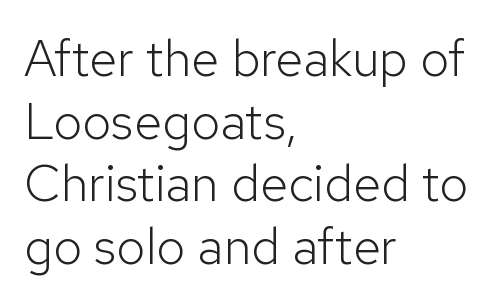
{"serif": "no", "italic": "no", "bold": "no", "weight": "light", "width": "normal", "stroke_contrast": "low", "x_height": "medium", "monospaced": "no", "underline": "no", "align": "left", "line_spacing_ratio": 1.23, "letter_spacing": "normal", "letter_spacing_em": 0.0, "glyph_px": 51}
